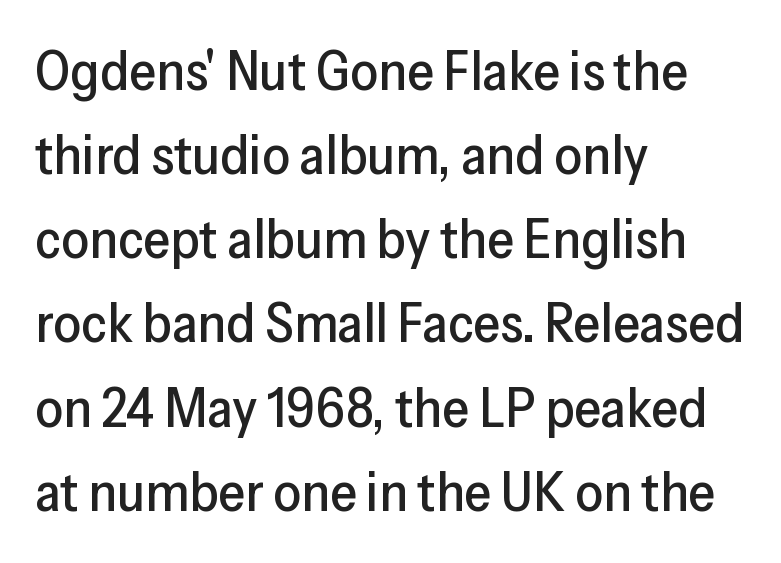
Q: Is the text italic (slanted)? A: No, it is upright.
Q: Is the typeface a serif or a sans-serif typeface? A: Sans-serif.
Q: Is the text underlined? A: No.
Q: How is the paragraph aligned? A: Left-aligned.
Q: Is the spacing between letters normal or unusually wide? A: Normal.
Q: Is the spacing between lines tight, normal or loose? A: Normal.
Q: Width (condensed, normal, or wide)? A: Normal.
Q: Stroke contrast? A: Low.
Q: x-height? A: Medium.
Q: Monospaced? A: No.
